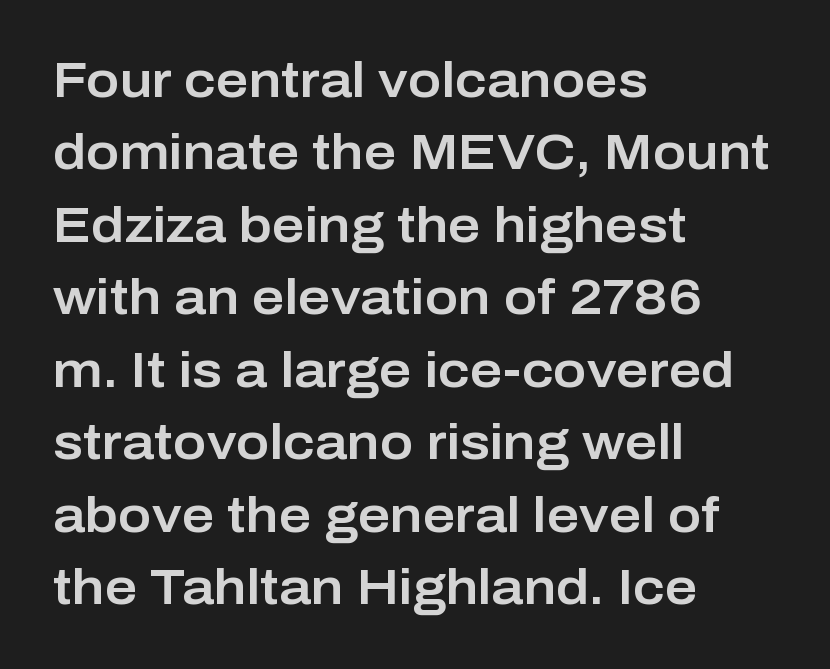
The image shows 50 px sans-serif type, upright; set left-aligned, normal line spacing (1.45x), normal letter spacing, not underlined; low stroke contrast and a medium x-height.
